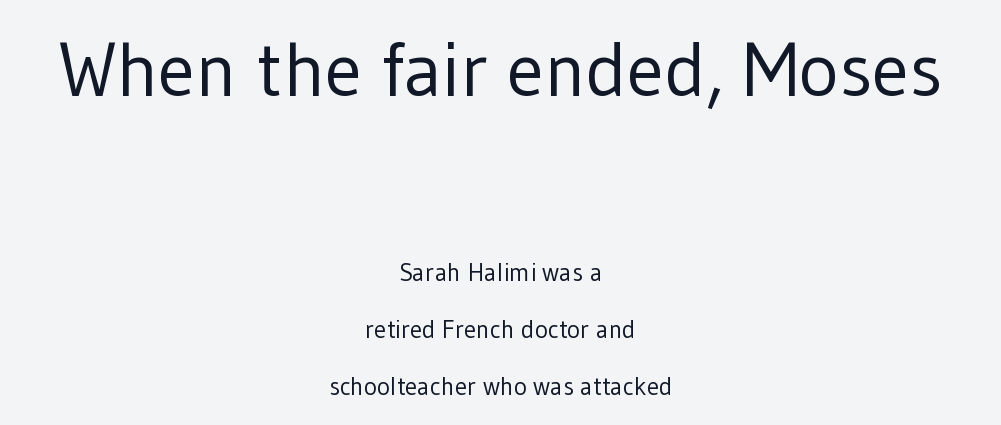
Are there feet on the stems? There aren't — it's a sans. Nope, not italic — everything's standing straight. The letterforms sit at book weight or below. Words appear dense and cohesive because spacing is normal. No word sits above an underline. If you measured baseline to baseline, you'd find a long distance.
